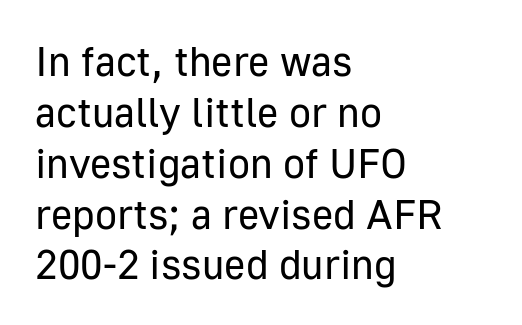
Q: Is the text bold? A: No.
Q: Is the text italic (slanted)? A: No, it is upright.
Q: Is the typeface a serif or a sans-serif typeface? A: Sans-serif.
Q: Is the text underlined? A: No.
Q: How is the paragraph aligned? A: Left-aligned.
Q: Is the spacing between letters normal or unusually wide? A: Normal.
Q: Width (condensed, normal, or wide)? A: Normal.
Q: Stroke contrast? A: Low.
Q: x-height? A: Medium.
Q: Monospaced? A: No.
